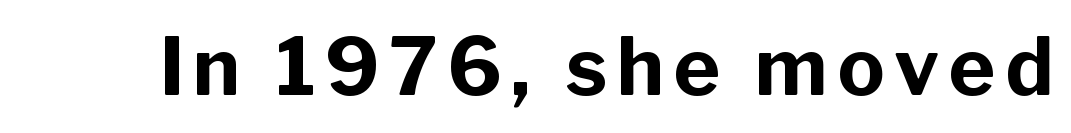
These lines are rendered in a variable-pitch font. Has an underline been added? It has not. The characters display no serif detailing; their extremities are plain. Heavy, bold letterforms. The lettering holds an erect, upright posture throughout.
